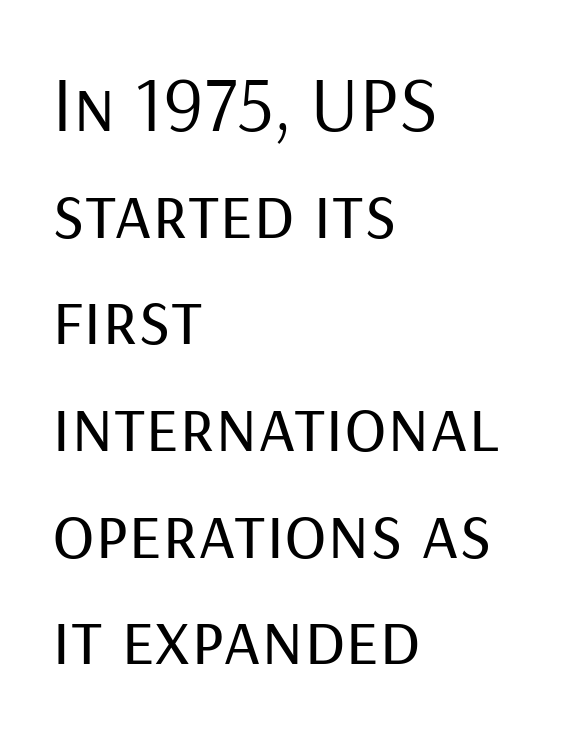
Q: Is the text bold? A: No.
Q: Is the text italic (slanted)? A: No, it is upright.
Q: Is the typeface a serif or a sans-serif typeface? A: Sans-serif.
Q: Is the text underlined? A: No.
Q: How is the paragraph aligned? A: Left-aligned.
Q: Is the spacing between letters normal or unusually wide? A: Normal.
Q: Is the spacing between lines tight, normal or loose? A: Normal.
Q: Width (condensed, normal, or wide)? A: Normal.
Q: Stroke contrast? A: Low.
Q: x-height? A: Medium.
Q: Monospaced? A: No.
